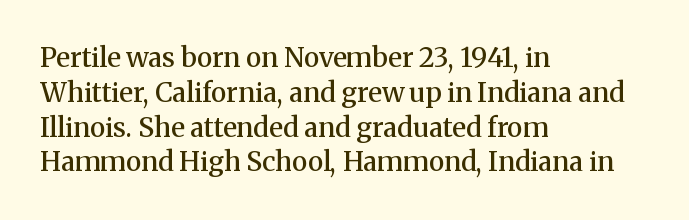
{"italic": "no", "bold": "semi", "underline": "no", "align": "left", "line_spacing": "normal", "line_spacing_ratio": 1.29, "letter_spacing": "normal", "letter_spacing_em": 0.0, "glyph_px": 27}
